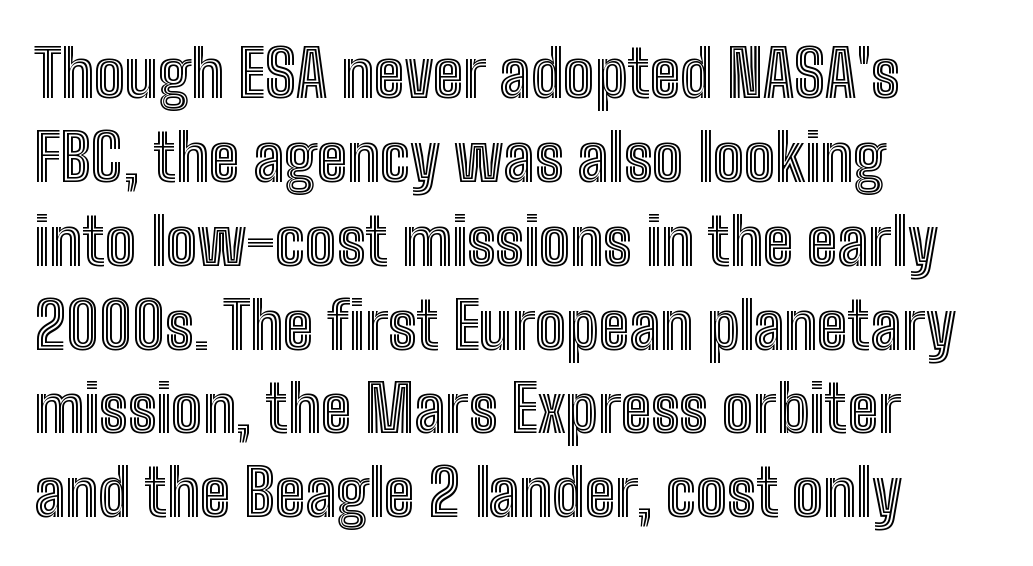
Q: Is the text italic (slanted)? A: No, it is upright.
Q: Is the text underlined? A: No.
Q: How is the paragraph aligned? A: Left-aligned.
Q: Is the spacing between letters normal or unusually wide? A: Normal.
Q: Is the spacing between lines tight, normal or loose? A: Normal.
Q: Width (condensed, normal, or wide)? A: Condensed.
Q: x-height? A: Medium.
Q: Monospaced? A: No.
